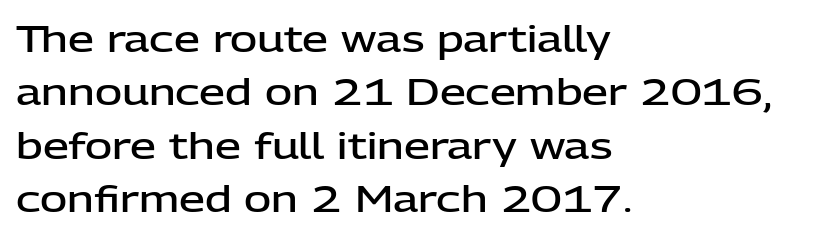
The image shows 37 px semibold sans-serif type, upright; set left-aligned, normal line spacing (1.44x), normal letter spacing, not underlined; low stroke contrast and a medium x-height.
